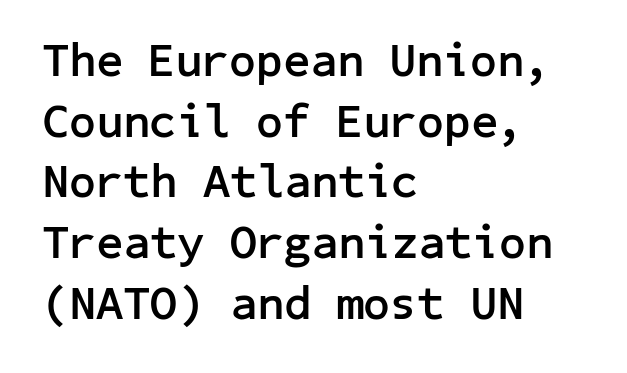
Q: Is the text bold? A: Yes.
Q: Is the text italic (slanted)? A: No, it is upright.
Q: Is the typeface a serif or a sans-serif typeface? A: Sans-serif.
Q: Is the text underlined? A: No.
Q: How is the paragraph aligned? A: Left-aligned.
Q: Is the spacing between letters normal or unusually wide? A: Normal.
Q: Is the spacing between lines tight, normal or loose? A: Normal.
Q: Width (condensed, normal, or wide)? A: Normal.
Q: Stroke contrast? A: Low.
Q: x-height? A: Medium.
